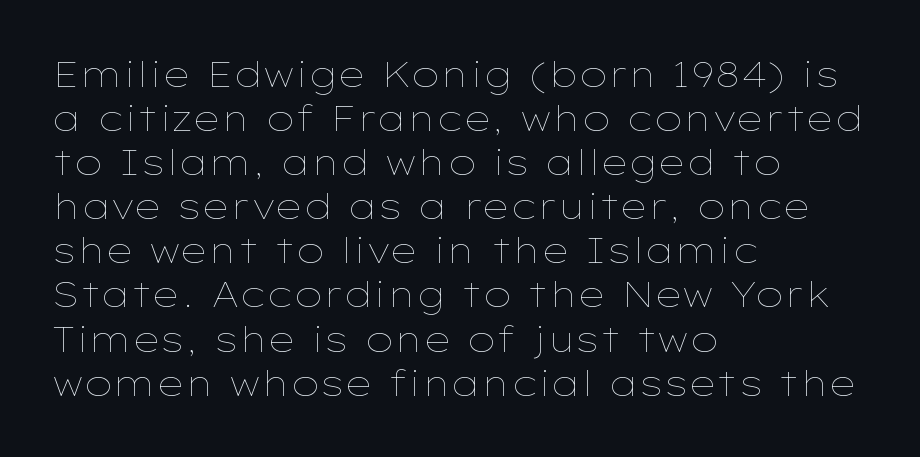
Q: Is the text bold? A: No.
Q: Is the text italic (slanted)? A: No, it is upright.
Q: Is the text underlined? A: No.
Q: How is the paragraph aligned? A: Left-aligned.
Q: Is the spacing between letters normal or unusually wide? A: Normal.
Q: Is the spacing between lines tight, normal or loose? A: Normal.
Q: Width (condensed, normal, or wide)? A: Wide.
Q: Stroke contrast? A: Low.
Q: x-height? A: Medium.
Q: Monospaced? A: No.
